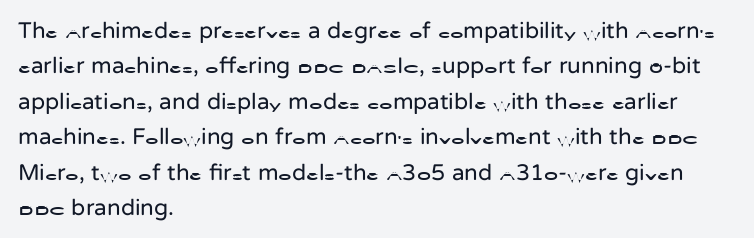
The image shows 23 px text type, upright; set left-aligned, normal line spacing (1.54x), normal letter spacing, not underlined.
